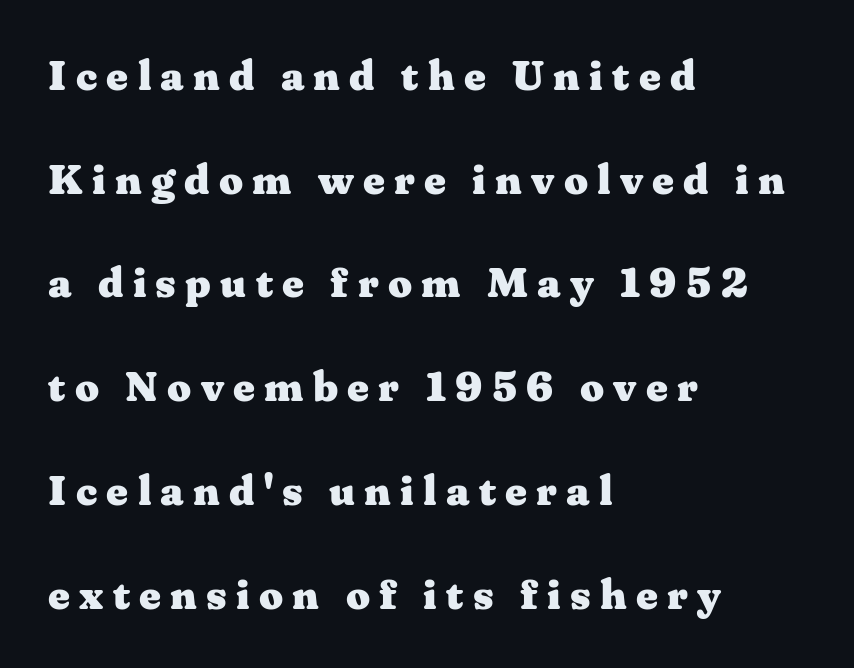
The image shows 42 px heavy, wide serif type, upright; set left-aligned, loose line spacing (2.47x), unusually wide letter spacing (+0.22 em), not underlined; medium stroke contrast and a medium x-height.
